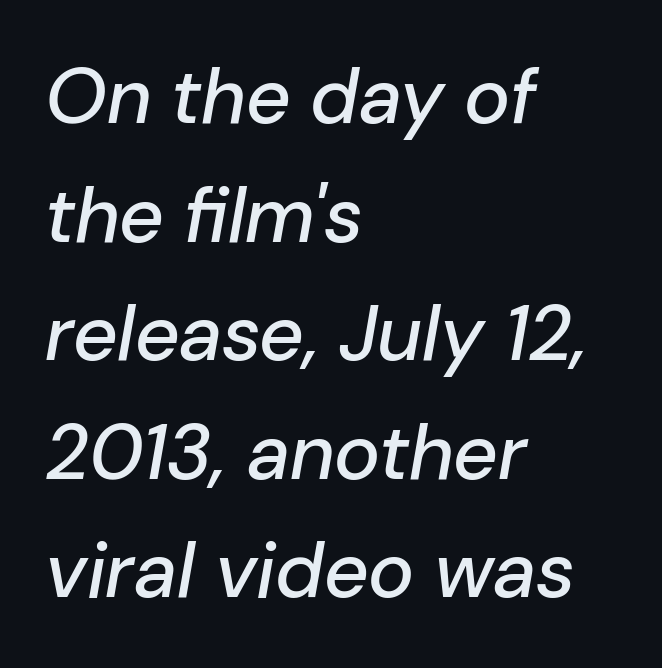
The image shows 78 px text type, italic (leaning right); set left-aligned, normal line spacing (1.52x), normal letter spacing, not underlined; low stroke contrast and a medium x-height.
